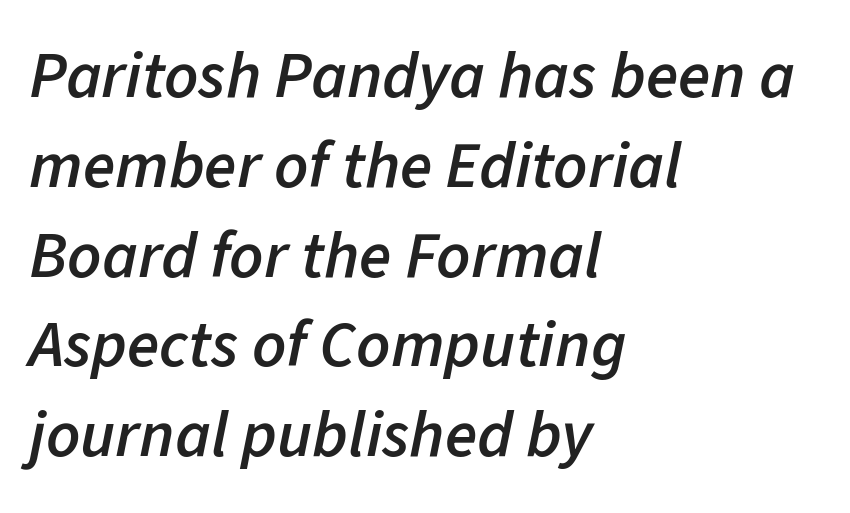
Q: Is the text bold? A: Semi-bold.
Q: Is the text italic (slanted)? A: Yes, it leans right by about 11 degrees.
Q: Is the text underlined? A: No.
Q: How is the paragraph aligned? A: Left-aligned.
Q: Is the spacing between letters normal or unusually wide? A: Normal.
Q: Is the spacing between lines tight, normal or loose? A: Normal.
Q: Width (condensed, normal, or wide)? A: Normal.
Q: Stroke contrast? A: Low.
Q: x-height? A: Medium.
Q: Monospaced? A: No.
